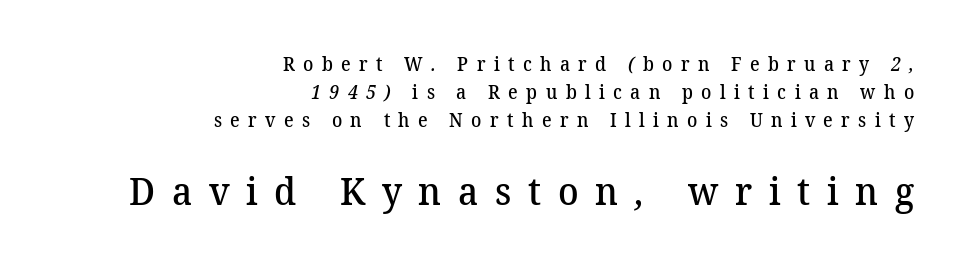
The image shows 38 px semibold serif type; set right-aligned, normal line spacing (1.47x), unusually wide letter spacing (+0.44 em), not underlined; the second (bottom) block is 2.0x larger; medium stroke contrast and a medium x-height.
